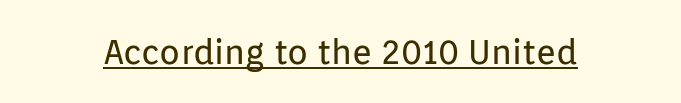
The image shows 34 px regular-weight sans-serif type, upright; set normal letter spacing, underlined; low stroke contrast and a medium x-height.
